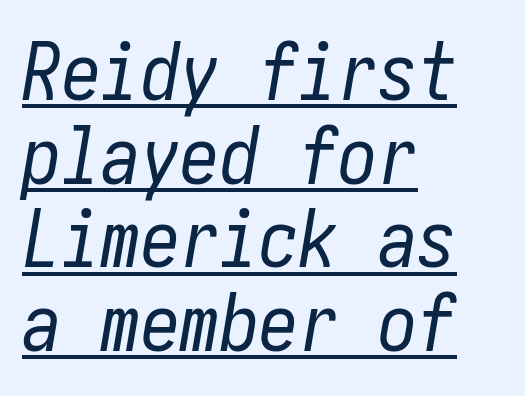
Underlining? Definitely there. Students, note that the glyphs here touch the page at normal intervals. What's the leading like? Squeezed, with rows nearly overlapping. Every character sits at an angle, as italics do.
